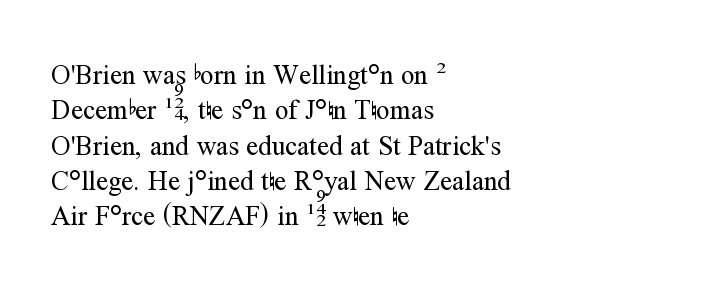
Line beginnings align vertically; line endings do not. The typography opts for an upright posture over an oblique one. Baseline-to-baseline distance is the conventional proportion of letter height. The characters are drawn with everyday or finer stroke widths. Here the glyphs are tracked normally, forming tight word shapes.
